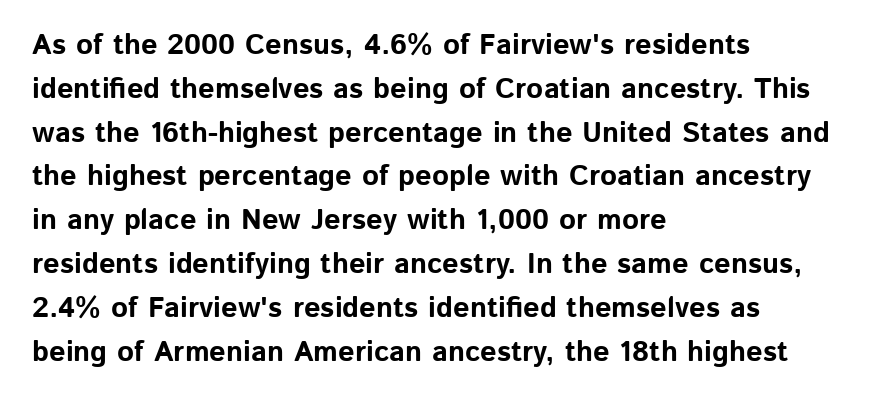
{"serif": "no", "italic": "no", "bold": "yes", "weight": "bold", "width": "normal", "stroke_contrast": "low", "x_height": "medium", "monospaced": "no", "underline": "no", "align": "left", "line_spacing": "normal", "line_spacing_ratio": 1.51, "letter_spacing": "normal", "letter_spacing_em": 0.0, "glyph_px": 29}
